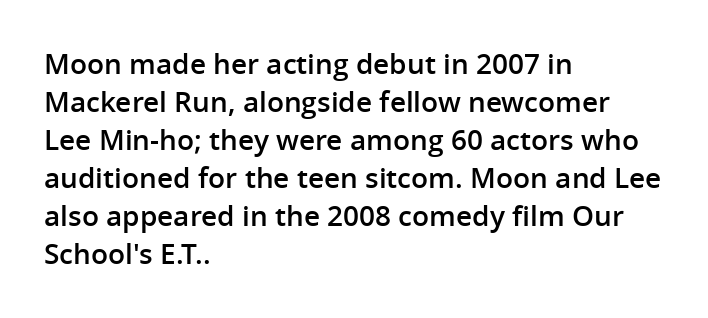
Q: Is the text bold? A: Semi-bold.
Q: Is the text italic (slanted)? A: No, it is upright.
Q: Is the typeface a serif or a sans-serif typeface? A: Sans-serif.
Q: Is the text underlined? A: No.
Q: How is the paragraph aligned? A: Left-aligned.
Q: Is the spacing between letters normal or unusually wide? A: Normal.
Q: Is the spacing between lines tight, normal or loose? A: Normal.
Q: Width (condensed, normal, or wide)? A: Normal.
Q: Stroke contrast? A: Low.
Q: x-height? A: Medium.
Q: Monospaced? A: No.
